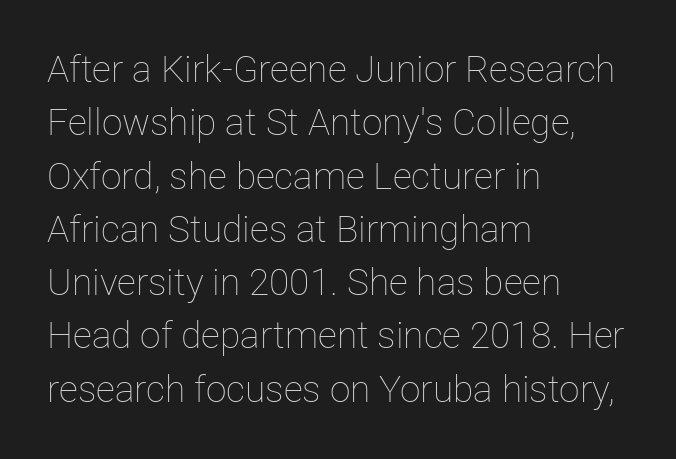
The image shows 37 px thin type, upright; set left-aligned, normal line spacing (1.44x), normal letter spacing, not underlined; low stroke contrast and a medium x-height.
